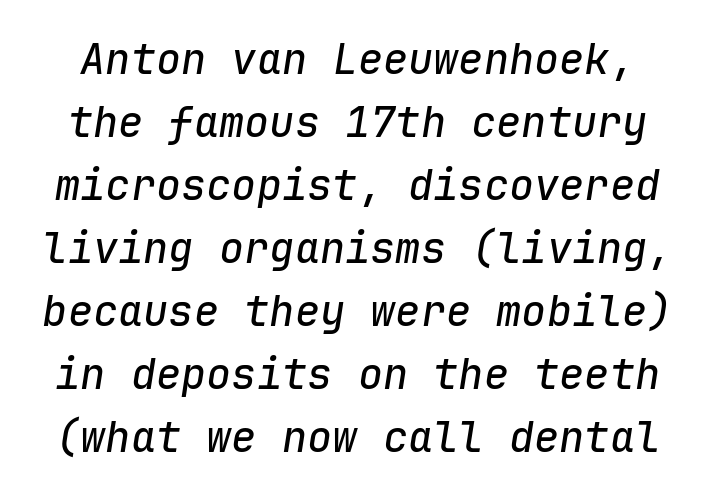
The image shows 42 px text type, italic (leaning right), monospaced; set normal line spacing (1.5x), normal letter spacing, not underlined; low stroke contrast and a medium x-height.
